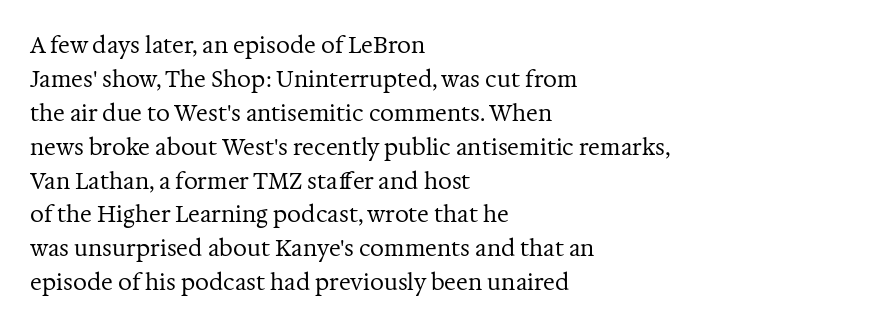
{"italic": "no", "bold": "no", "underline": "no", "align": "left", "line_spacing": "normal", "line_spacing_ratio": 1.54, "letter_spacing": "normal", "letter_spacing_em": 0.0, "glyph_px": 22}
